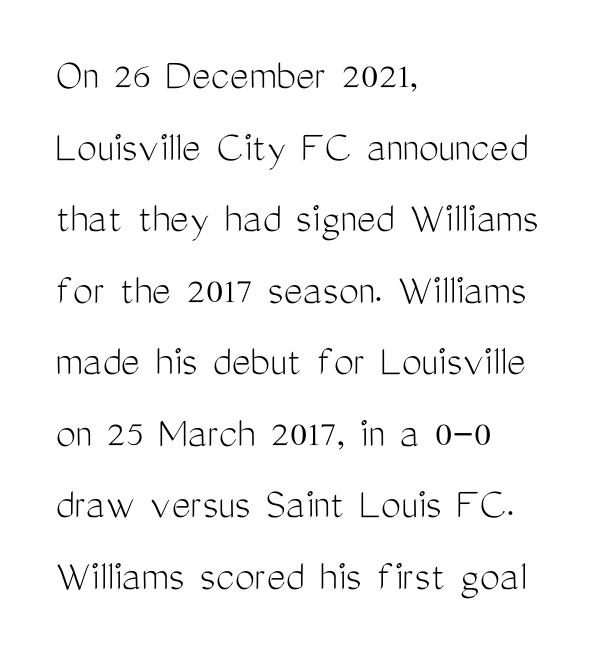
Q: Is the text bold? A: No.
Q: Is the text italic (slanted)? A: No, it is upright.
Q: Is the typeface a serif or a sans-serif typeface? A: Sans-serif.
Q: Is the text underlined? A: No.
Q: How is the paragraph aligned? A: Left-aligned.
Q: Is the spacing between letters normal or unusually wide? A: Normal.
Q: Is the spacing between lines tight, normal or loose? A: Normal.
Q: Width (condensed, normal, or wide)? A: Condensed.
Q: Stroke contrast? A: Medium.
Q: x-height? A: Medium.
Q: Monospaced? A: No.
